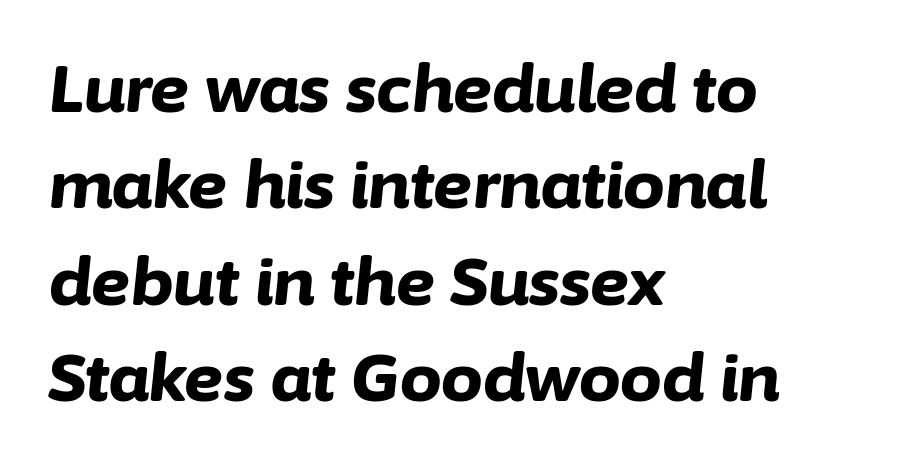
The type is set solid horizontally, with unmodified tracking. The rendering uses a moderate line-height, typical for paragraphs. Looking at the ascenders, they clearly lean. The specimen omits any rule beneath the text block's lines. Each line starts at the same left margin while the right side varies. Stroke thickness is high; the sample reads as a true bold.
